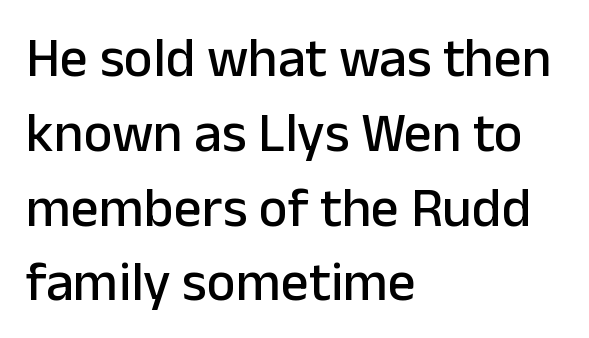
Q: Is the text italic (slanted)? A: No, it is upright.
Q: Is the typeface a serif or a sans-serif typeface? A: Sans-serif.
Q: Is the text underlined? A: No.
Q: How is the paragraph aligned? A: Left-aligned.
Q: Is the spacing between letters normal or unusually wide? A: Normal.
Q: Is the spacing between lines tight, normal or loose? A: Normal.
Q: Width (condensed, normal, or wide)? A: Normal.
Q: Stroke contrast? A: Low.
Q: x-height? A: Medium.
Q: Monospaced? A: No.
